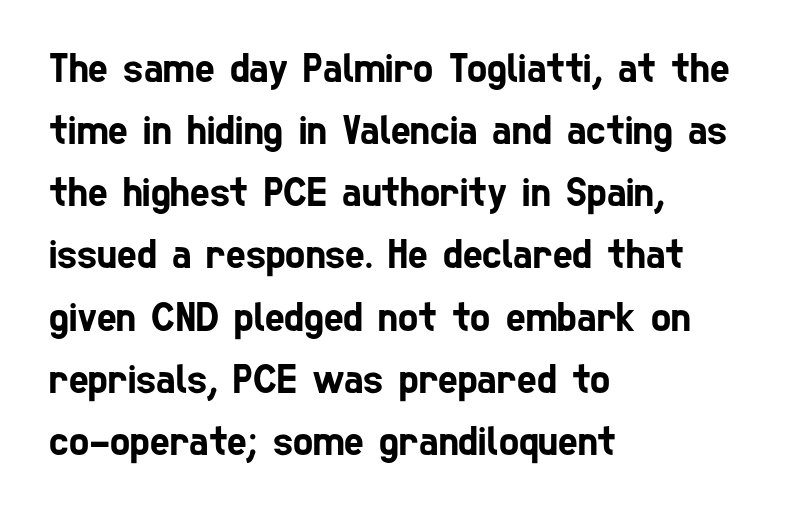
Q: Is the typeface a serif or a sans-serif typeface? A: Sans-serif.
Q: Is the text underlined? A: No.
Q: How is the paragraph aligned? A: Left-aligned.
Q: Is the spacing between letters normal or unusually wide? A: Normal.
Q: Is the spacing between lines tight, normal or loose? A: Normal.
Q: Width (condensed, normal, or wide)? A: Condensed.
Q: Stroke contrast? A: Low.
Q: x-height? A: Medium.
Q: Monospaced? A: No.
